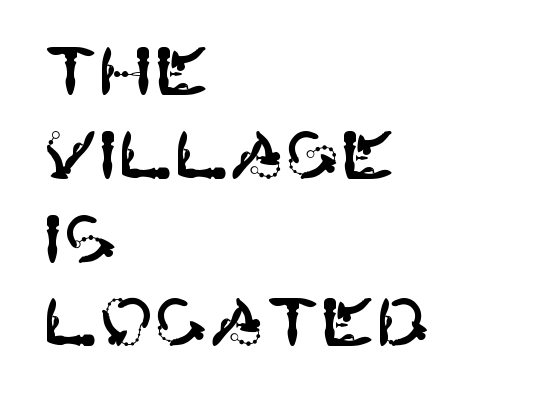
The image shows 66 px sans-serif type, upright; set left-aligned, normal line spacing (1.27x), normal letter spacing, not underlined; high stroke contrast and a large x-height.
